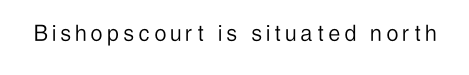
{"italic": "no", "bold": "no", "underline": "no", "glyph_px": 26}
